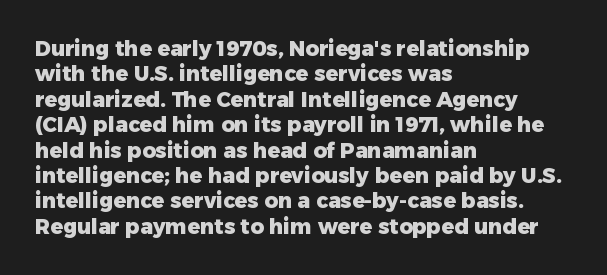
The image shows 21 px bold type, upright; set left-aligned, line spacing 1.21x, normal letter spacing, not underlined.
